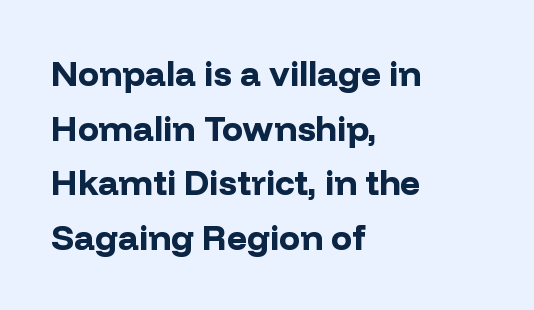
Q: Is the text bold? A: Yes.
Q: Is the text italic (slanted)? A: No, it is upright.
Q: Is the typeface a serif or a sans-serif typeface? A: Sans-serif.
Q: Is the text underlined? A: No.
Q: How is the paragraph aligned? A: Left-aligned.
Q: Is the spacing between letters normal or unusually wide? A: Normal.
Q: Is the spacing between lines tight, normal or loose? A: Normal.
Q: Width (condensed, normal, or wide)? A: Normal.
Q: Stroke contrast? A: Low.
Q: x-height? A: Medium.
Q: Monospaced? A: No.
